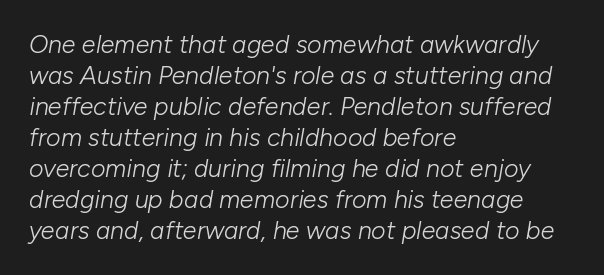
{"italic": "yes", "lean": "right", "slant_degrees": 10, "bold": "no", "underline": "no", "align": "left", "line_spacing_ratio": 1.24, "letter_spacing": "normal", "letter_spacing_em": 0.0, "glyph_px": 25}
